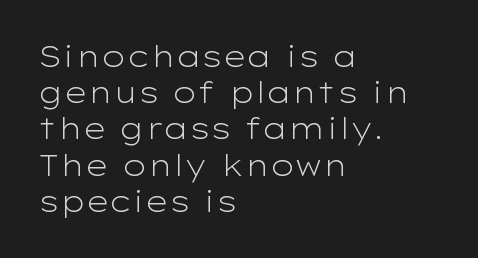
The rendering anchors every line to the left-hand side. The lines sit at an ordinary, default distance from one another. Ink coverage per letter is moderate at most. Caption: standard tracking, unaltered.
